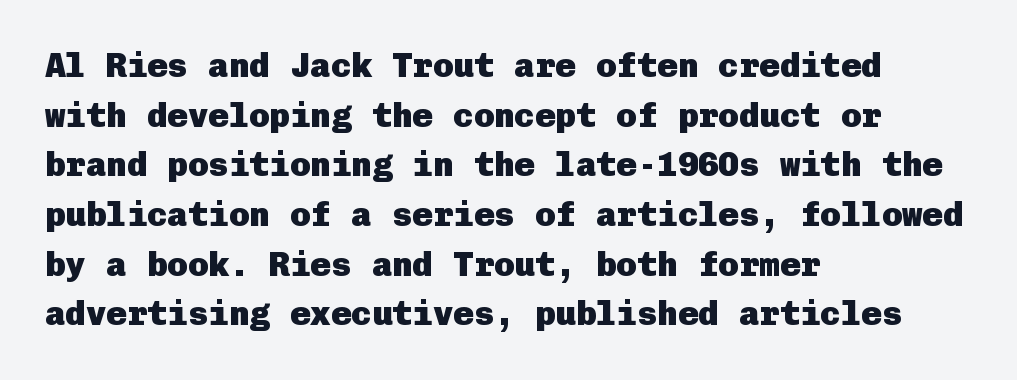
Each word holds together tightly as a unit, with standard inter-letter gaps. Letters rest on an invisible, unmarked baseline. Are there feet on the stems? There aren't — it's a sans. The lettering holds an erect, upright posture throughout. Vertically, the passage feels balanced, rows spaced as you'd expect.
